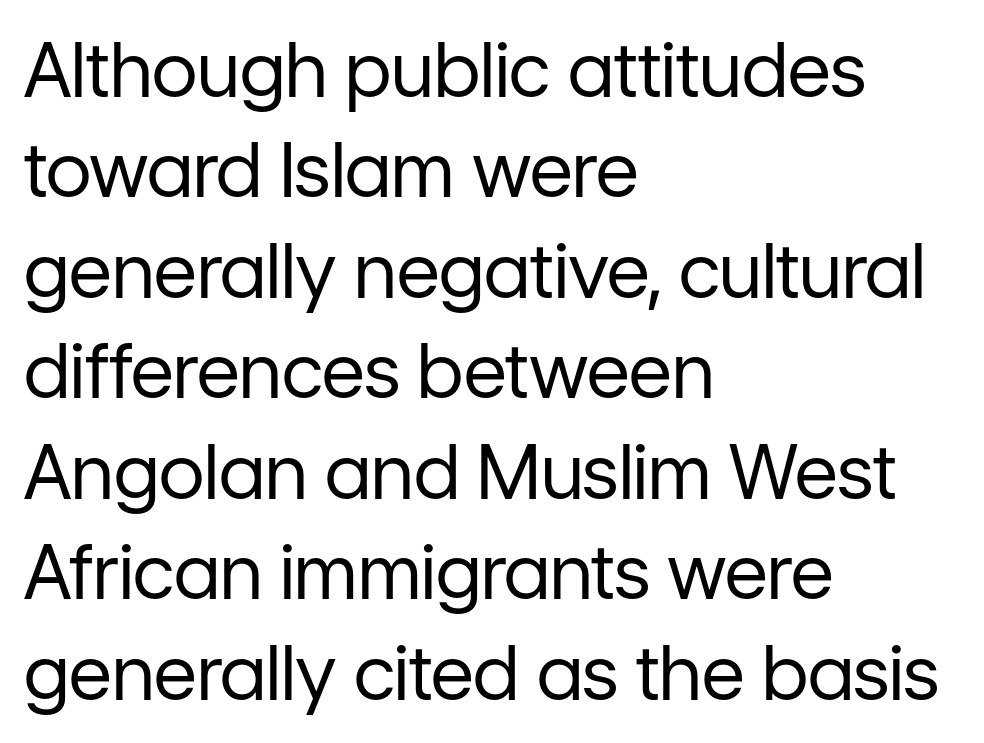
The image shows 75 px regular-weight sans-serif type, upright; set left-aligned, normal line spacing (1.34x), normal letter spacing, not underlined; low stroke contrast and a medium x-height.
